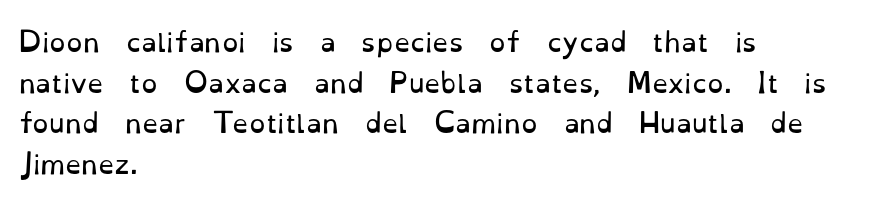
The zone under the glyphs is completely vacant. Letters have the restrained weight of plain body copy at most. Line beginnings align vertically; line endings do not. The gaps between neighbouring characters are ordinary and unremarkable.
